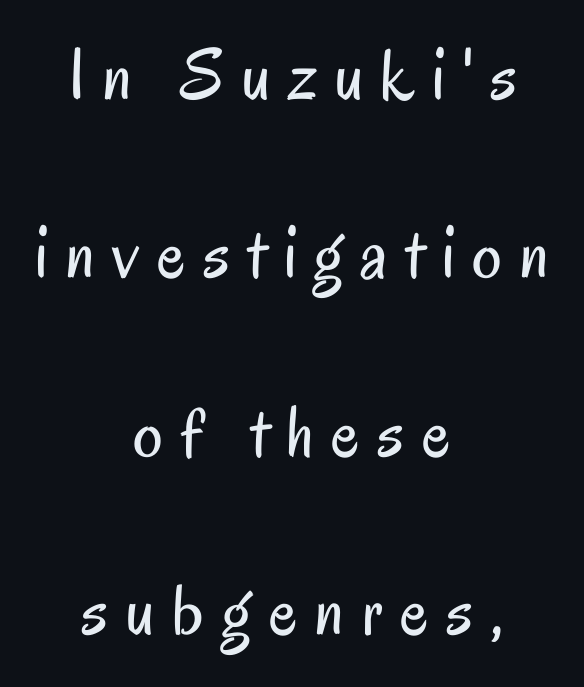
{"serif": "no", "italic": "no", "bold": "no", "weight": "regular", "width": "condensed", "stroke_contrast": "low", "x_height": "small", "monospaced": "no", "underline": "no", "align": "center", "line_spacing": "loose", "line_spacing_ratio": 2.41, "letter_spacing": "wide", "letter_spacing_em": 0.24, "glyph_px": 74}
